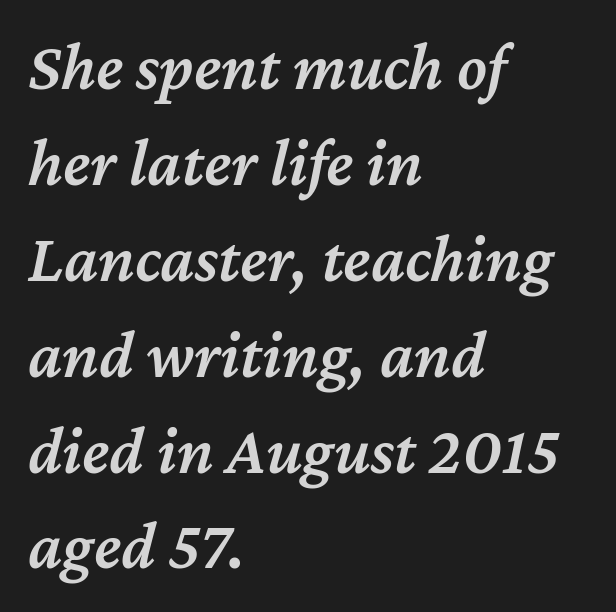
Between one letter and the next there's only the usual sliver of space. The designer left line spacing at the default. Just letters on the line, the space beneath them empty. Each letter keeps its own natural width here, so spacing adapts to shape. The passage shown is semibold, sitting just below true bold. The passage is arranged the way most books set body copy — flush left.
